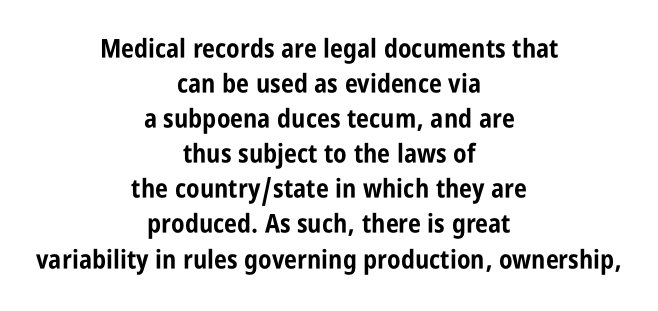
The image shows 26 px bold type, upright; set centered, normal line spacing (1.35x), normal letter spacing, not underlined.
